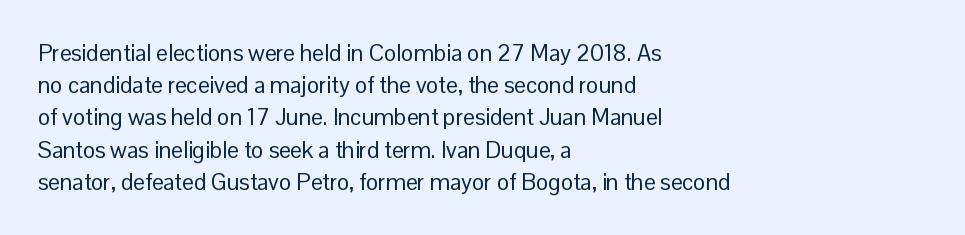
{"italic": "no", "bold": "no", "underline": "no", "align": "left", "line_spacing": "normal", "line_spacing_ratio": 1.4, "letter_spacing": "normal", "letter_spacing_em": 0.0, "glyph_px": 23}
